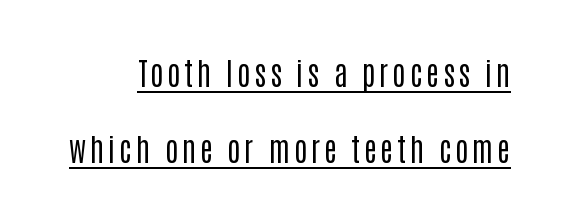
The image shows 31 px regular-weight, condensed sans-serif type, upright; set loose line spacing (2.46x), underlined; low stroke contrast and a large x-height.
